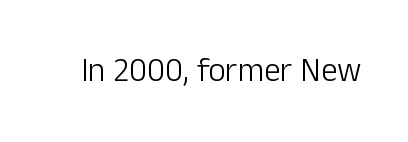
{"serif": "no", "italic": "no", "bold": "no", "weight": "light", "width": "normal", "stroke_contrast": "low", "x_height": "medium", "monospaced": "no", "underline": "no", "letter_spacing": "normal", "letter_spacing_em": 0.0, "glyph_px": 33}
